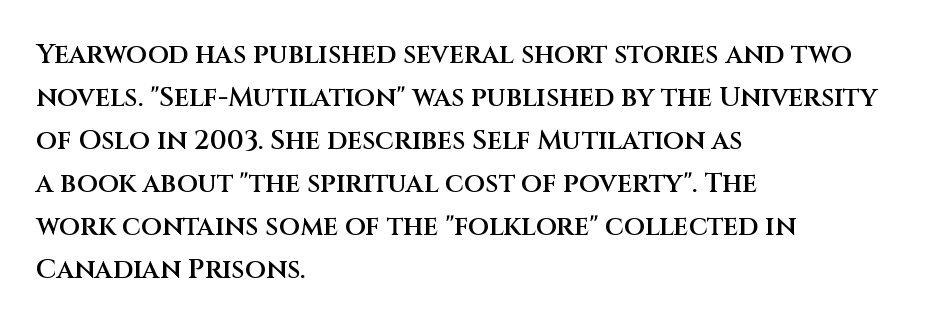
Q: Is the text bold? A: Semi-bold.
Q: Is the text italic (slanted)? A: No, it is upright.
Q: Is the text underlined? A: No.
Q: How is the paragraph aligned? A: Left-aligned.
Q: Is the spacing between letters normal or unusually wide? A: Normal.
Q: Is the spacing between lines tight, normal or loose? A: Normal.
